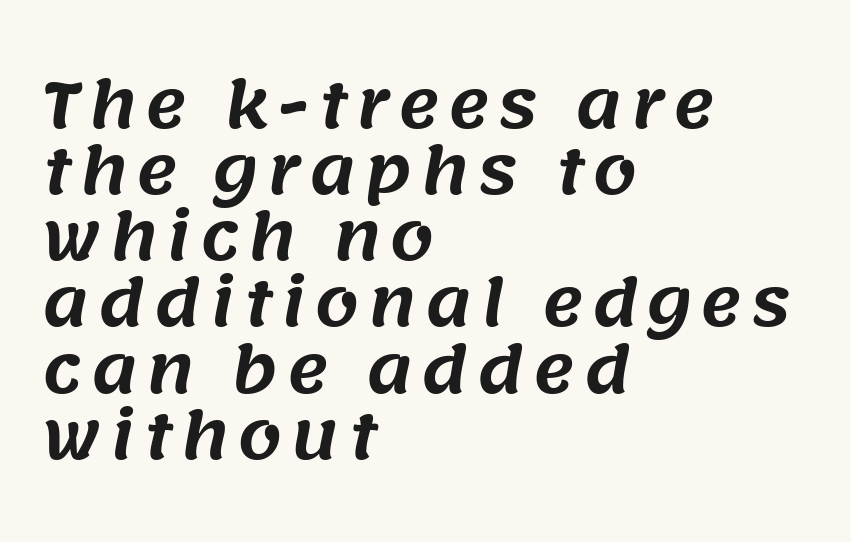
Horizontally, the lines are justified to the leading edge only. A sans-serif font was chosen for this passage. Successive baselines arrive quickly, one right under another. Do the characters align in a grid? No, the font is proportional. Lines of text with bare space underneath.
